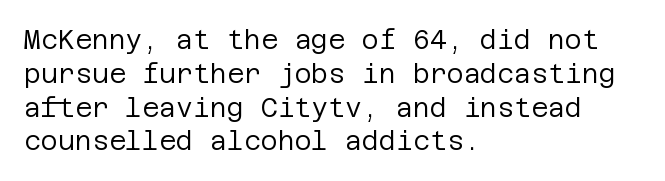
{"italic": "no", "bold": "no", "underline": "no", "align": "left", "line_spacing": "normal", "line_spacing_ratio": 1.3, "letter_spacing": "normal", "letter_spacing_em": 0.0, "glyph_px": 26}
